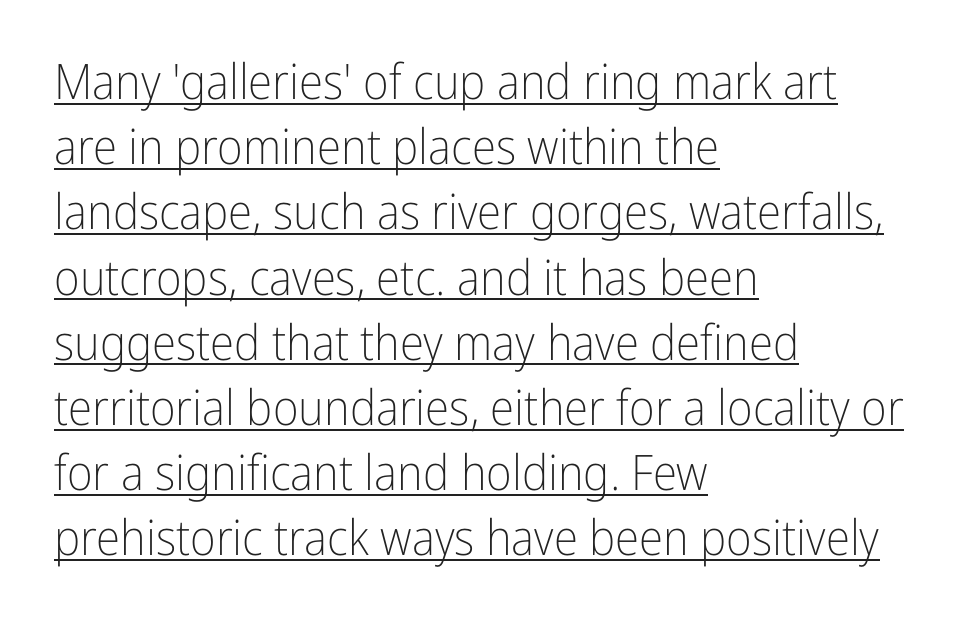
{"serif": "no", "italic": "no", "bold": "no", "weight": "light", "width": "condensed", "stroke_contrast": "low", "x_height": "medium", "monospaced": "no", "underline": "yes", "align": "left", "line_spacing": "normal", "line_spacing_ratio": 1.33, "letter_spacing": "normal", "letter_spacing_em": 0.0, "glyph_px": 49}
